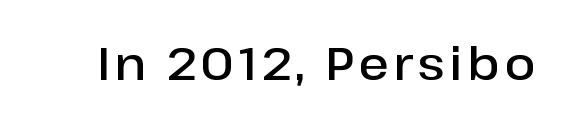
{"serif": "no", "italic": "no", "bold": "semi", "weight": "semibold", "width": "normal", "stroke_contrast": "low", "x_height": "medium", "monospaced": "no", "underline": "no", "glyph_px": 46}
